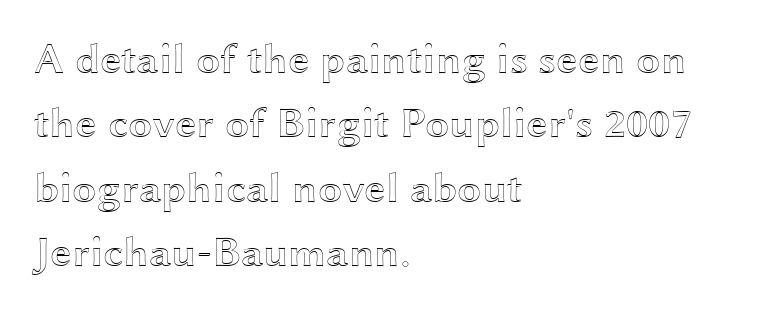
Rendered with straight, roman letterforms. No word sits above an underline. Each letter keeps its own natural width here, so spacing adapts to shape. The rows are spaced the way most documents space them. A classic flush-left, rag-right setting is used for this passage.
